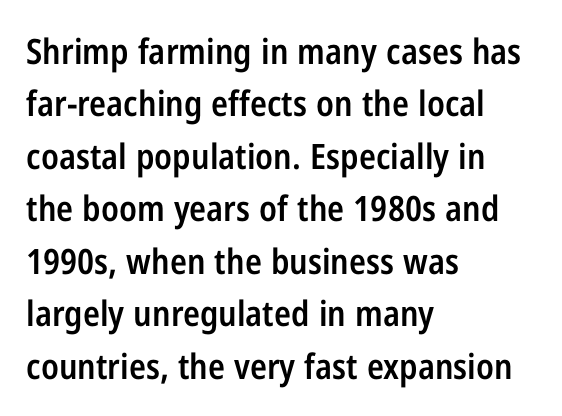
The image shows 35 px semibold, condensed sans-serif type, upright; set left-aligned, normal line spacing (1.5x), normal letter spacing, not underlined; low stroke contrast and a medium x-height.
